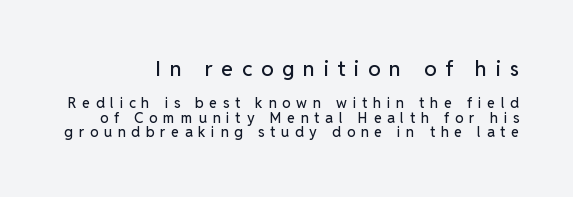
The image shows 21 px text type, upright; set tight line spacing (1.05x), unusually wide letter spacing (+0.42 em), not underlined; the first (top) block is 1.5x larger.
